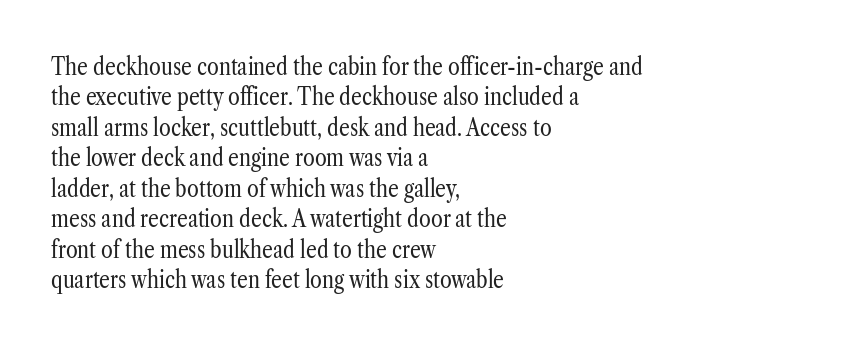
{"italic": "no", "bold": "no", "underline": "no", "align": "left", "line_spacing": "normal", "line_spacing_ratio": 1.27, "letter_spacing": "normal", "letter_spacing_em": 0.0, "glyph_px": 24}
